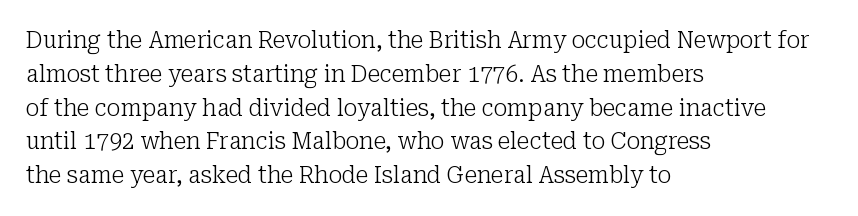
{"italic": "no", "bold": "no", "underline": "no", "align": "left", "line_spacing": "normal", "line_spacing_ratio": 1.47, "letter_spacing": "normal", "letter_spacing_em": 0.0, "glyph_px": 23}
